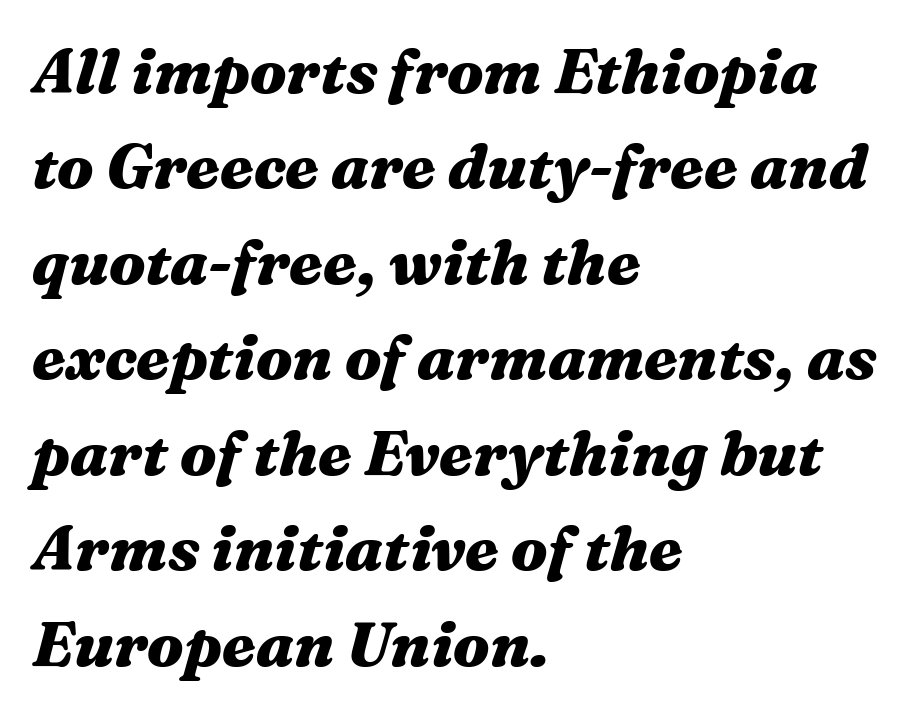
The image shows 62 px heavy, wide type, italic (leaning right); set left-aligned, normal line spacing (1.54x), normal letter spacing, not underlined; medium stroke contrast and a medium x-height.
